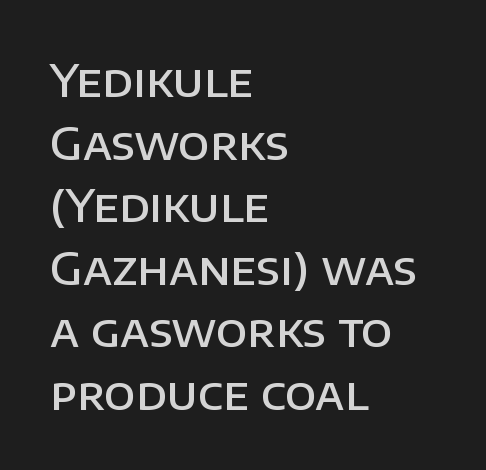
Q: Is the text bold? A: Semi-bold.
Q: Is the text italic (slanted)? A: No, it is upright.
Q: Is the typeface a serif or a sans-serif typeface? A: Sans-serif.
Q: Is the text underlined? A: No.
Q: How is the paragraph aligned? A: Left-aligned.
Q: Is the spacing between letters normal or unusually wide? A: Normal.
Q: Is the spacing between lines tight, normal or loose? A: Normal.
Q: Width (condensed, normal, or wide)? A: Normal.
Q: Stroke contrast? A: Low.
Q: x-height? A: Large.
Q: Monospaced? A: No.
